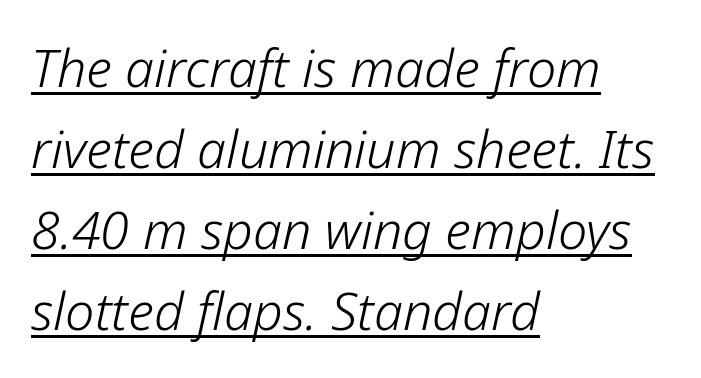
{"italic": "yes", "lean": "right", "slant_degrees": 12, "bold": "no", "weight": "light", "width": "normal", "stroke_contrast": "low", "x_height": "medium", "monospaced": "no", "underline": "yes", "align": "left", "line_spacing": "normal", "line_spacing_ratio": 1.56, "letter_spacing": "normal", "letter_spacing_em": 0.0, "glyph_px": 52}
